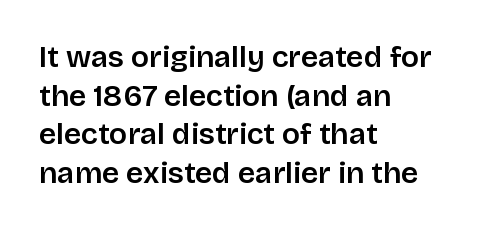
Q: Is the text italic (slanted)? A: No, it is upright.
Q: Is the typeface a serif or a sans-serif typeface? A: Sans-serif.
Q: Is the text underlined? A: No.
Q: How is the paragraph aligned? A: Left-aligned.
Q: Is the spacing between letters normal or unusually wide? A: Normal.
Q: Is the spacing between lines tight, normal or loose? A: Normal.
Q: Width (condensed, normal, or wide)? A: Normal.
Q: Stroke contrast? A: Low.
Q: x-height? A: Large.
Q: Monospaced? A: No.
